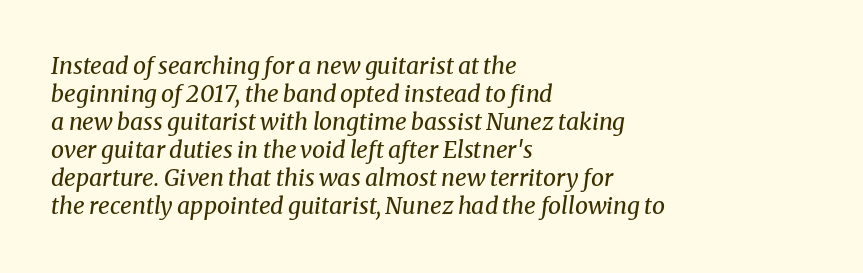
Q: Is the text bold? A: No.
Q: Is the text italic (slanted)? A: Yes, it leans right by about 8 degrees.
Q: Is the text underlined? A: No.
Q: How is the paragraph aligned? A: Left-aligned.
Q: Is the spacing between letters normal or unusually wide? A: Normal.
